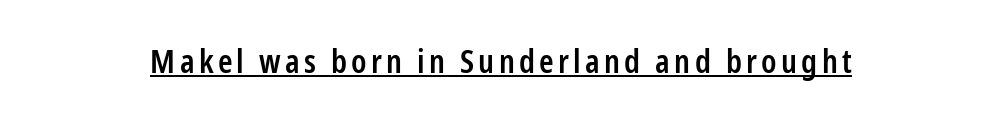
{"serif": "no", "italic": "no", "bold": "semi", "weight": "semibold", "width": "condensed", "stroke_contrast": "low", "x_height": "medium", "monospaced": "no", "underline": "yes", "glyph_px": 33}
